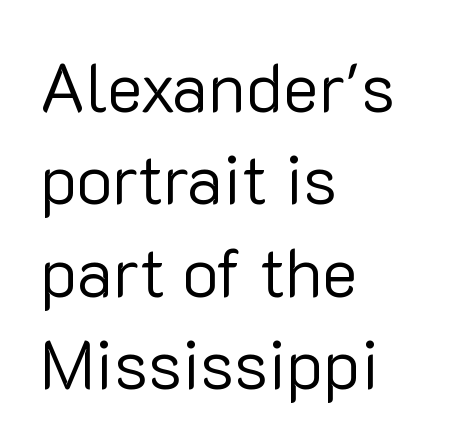
Q: Is the text bold? A: No.
Q: Is the text italic (slanted)? A: No, it is upright.
Q: Is the typeface a serif or a sans-serif typeface? A: Sans-serif.
Q: Is the text underlined? A: No.
Q: How is the paragraph aligned? A: Left-aligned.
Q: Is the spacing between letters normal or unusually wide? A: Normal.
Q: Is the spacing between lines tight, normal or loose? A: Normal.
Q: Width (condensed, normal, or wide)? A: Normal.
Q: Stroke contrast? A: Low.
Q: x-height? A: Medium.
Q: Monospaced? A: No.
